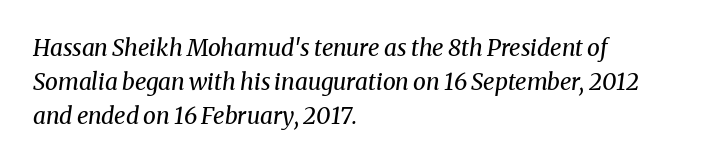
The strokes are not fattened; the text isn't bold. Style check: oblique. Students, observe: this is what conventionally led text looks like. Every row of glyphs begins at an identical x-position on the left.
